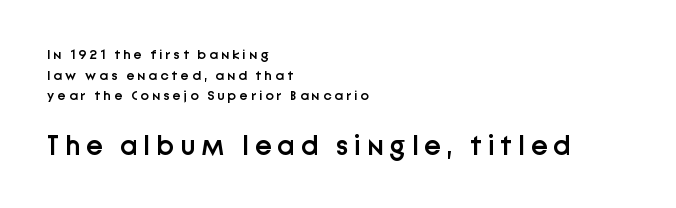
Nobody drew a line under any word here. Bold? Not quite — semibold, heavier than regular but stopping short. A typesetter would call this proportional, since set widths differ per character. If you squint, the bottom block still reads clearly — it's the larger of the two.
